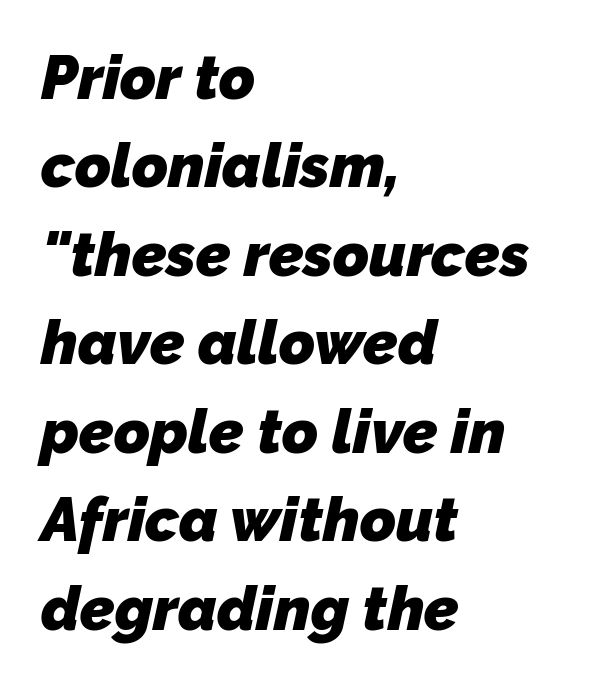
{"serif": "no", "bold": "yes", "weight": "heavy", "width": "normal", "stroke_contrast": "low", "x_height": "medium", "monospaced": "no", "underline": "no", "align": "left", "line_spacing": "normal", "line_spacing_ratio": 1.45, "letter_spacing": "normal", "letter_spacing_em": 0.0, "glyph_px": 61}
